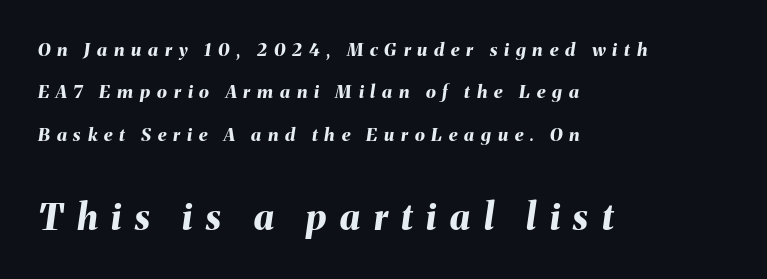
{"italic": "yes", "lean": "right", "slant_degrees": 8, "bold": "yes", "weight": "bold", "width": "normal", "stroke_contrast": "medium", "x_height": "medium", "monospaced": "no", "underline": "no", "align": "left", "line_spacing": "loose", "line_spacing_ratio": 2.36, "letter_spacing": "wide", "letter_spacing_em": 0.38, "larger_block": "second", "size_ratio": 2.0, "glyph_px": 36}
